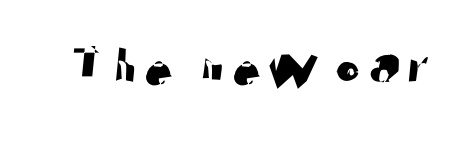
Q: Is the typeface a serif or a sans-serif typeface? A: Sans-serif.
Q: Is the text underlined? A: No.
Q: Is the spacing between letters normal or unusually wide? A: Normal.
Q: Width (condensed, normal, or wide)? A: Normal.
Q: Stroke contrast? A: Low.
Q: x-height? A: Medium.
Q: Monospaced? A: No.
